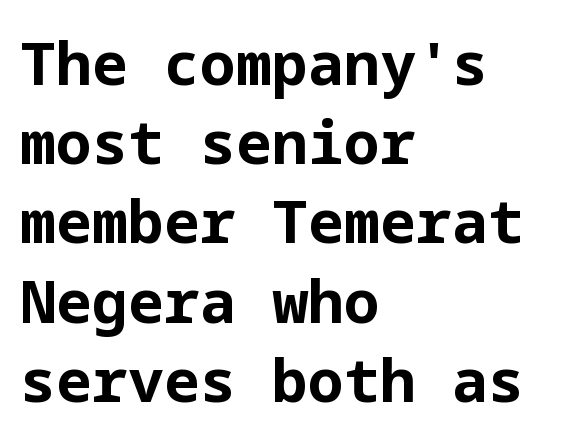
Q: Is the text bold? A: Yes.
Q: Is the text italic (slanted)? A: No, it is upright.
Q: Is the typeface a serif or a sans-serif typeface? A: Sans-serif.
Q: Is the text underlined? A: No.
Q: How is the paragraph aligned? A: Left-aligned.
Q: Is the spacing between letters normal or unusually wide? A: Normal.
Q: Is the spacing between lines tight, normal or loose? A: Normal.
Q: Width (condensed, normal, or wide)? A: Normal.
Q: Stroke contrast? A: Low.
Q: x-height? A: Medium.
